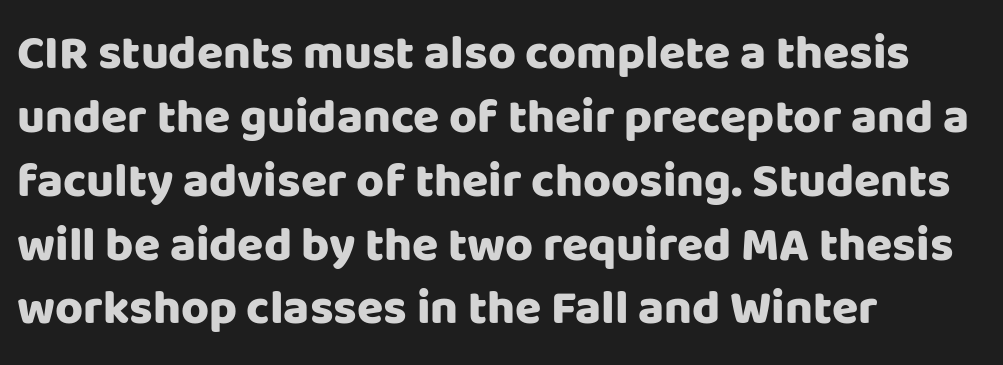
Q: Is the text bold? A: Yes.
Q: Is the text italic (slanted)? A: No, it is upright.
Q: Is the typeface a serif or a sans-serif typeface? A: Sans-serif.
Q: Is the text underlined? A: No.
Q: How is the paragraph aligned? A: Left-aligned.
Q: Is the spacing between letters normal or unusually wide? A: Normal.
Q: Is the spacing between lines tight, normal or loose? A: Normal.
Q: Width (condensed, normal, or wide)? A: Normal.
Q: Stroke contrast? A: Low.
Q: x-height? A: Large.
Q: Monospaced? A: No.
